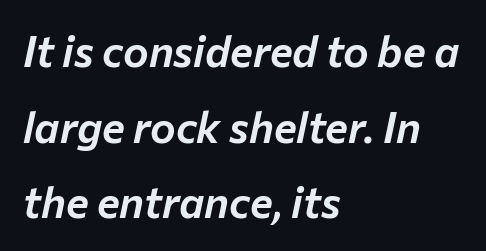
The image shows 43 px text type, italic (leaning right); set left-aligned, line spacing 1.76x, normal letter spacing, not underlined; low stroke contrast and a medium x-height.
